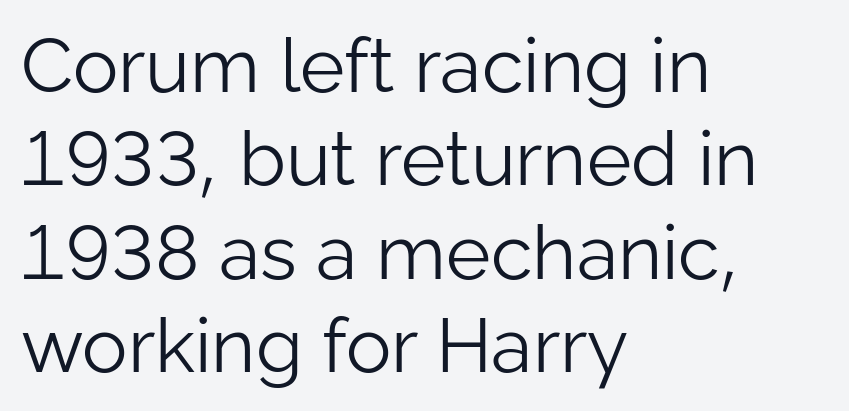
Stem width sits at or under what a default text font uses. The specimen reads as upright at a glance. A typesetter would call this zero additional tracking. Caption: multi-line text, flush left, ragged right. Clear beneath every line of the passage.
